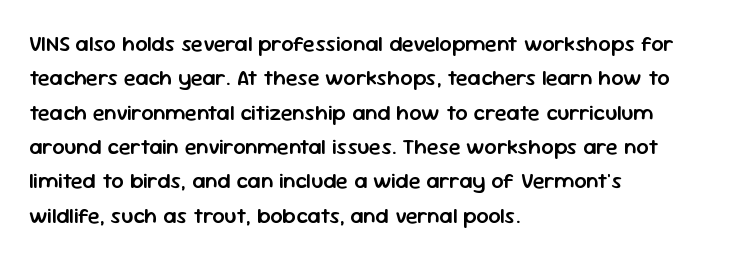
Q: Is the text bold? A: Semi-bold.
Q: Is the text italic (slanted)? A: No, it is upright.
Q: Is the text underlined? A: No.
Q: How is the paragraph aligned? A: Left-aligned.
Q: Is the spacing between letters normal or unusually wide? A: Normal.
Q: Is the spacing between lines tight, normal or loose? A: Normal.
